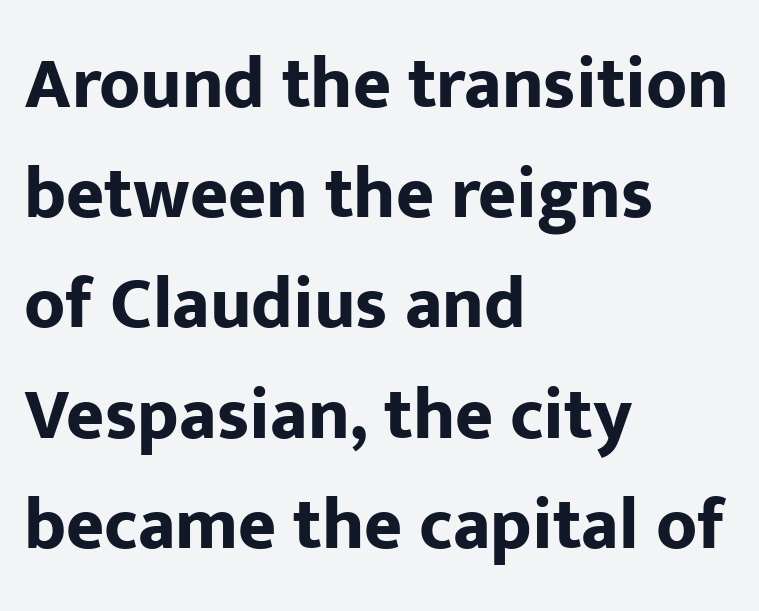
{"serif": "no", "italic": "no", "bold": "yes", "weight": "bold", "width": "normal", "stroke_contrast": "low", "x_height": "medium", "monospaced": "no", "underline": "no", "align": "left", "line_spacing": "normal", "line_spacing_ratio": 1.51, "letter_spacing": "normal", "letter_spacing_em": 0.0, "glyph_px": 73}
